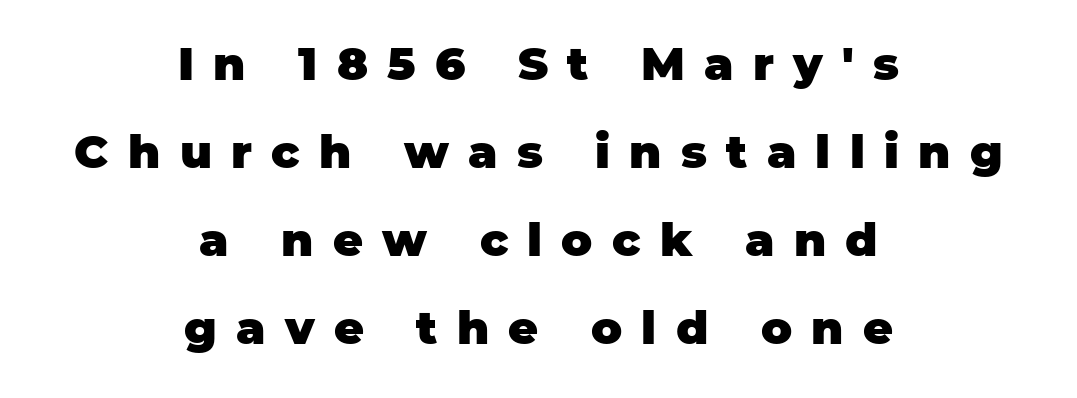
Its strokes are broad and dark, the hallmark of bold type. Does extra space separate the letters? Yes, quite a lot of it. Beneath every word, the page is bare. If you drew a line through each stem, it would be perfectly vertical.
